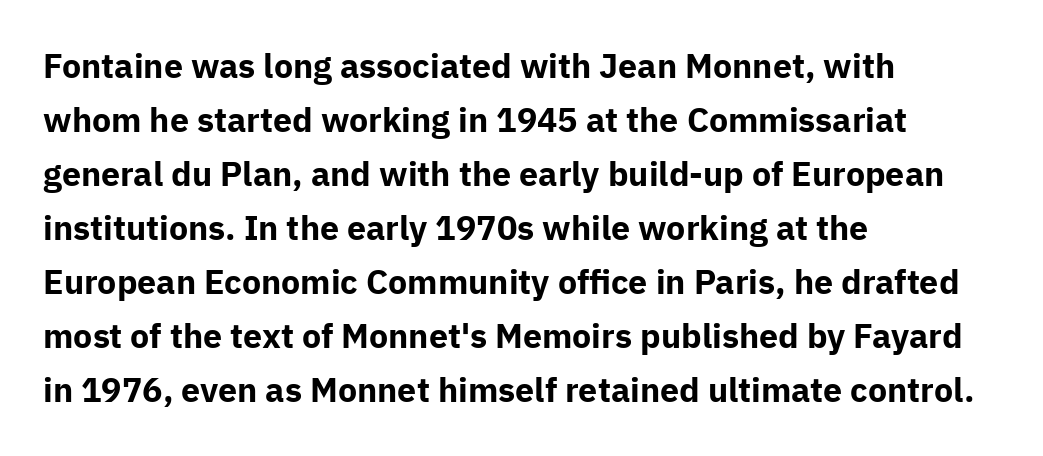
Q: Is the text bold? A: Yes.
Q: Is the text italic (slanted)? A: No, it is upright.
Q: Is the typeface a serif or a sans-serif typeface? A: Sans-serif.
Q: Is the text underlined? A: No.
Q: How is the paragraph aligned? A: Left-aligned.
Q: Is the spacing between letters normal or unusually wide? A: Normal.
Q: Is the spacing between lines tight, normal or loose? A: Normal.
Q: Width (condensed, normal, or wide)? A: Normal.
Q: Stroke contrast? A: Low.
Q: x-height? A: Medium.
Q: Monospaced? A: No.
